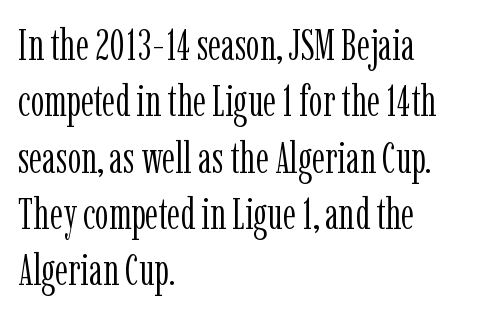
The image shows 44 px light, condensed serif type, upright; set left-aligned, normal line spacing (1.28x), normal letter spacing, not underlined; low stroke contrast and a medium x-height.
